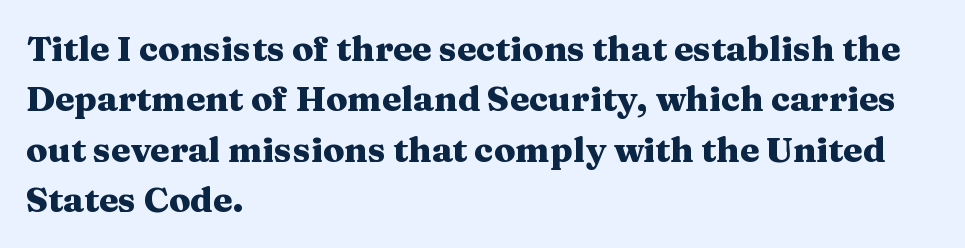
{"serif": "yes", "italic": "no", "bold": "yes", "weight": "heavy", "width": "wide", "stroke_contrast": "medium", "x_height": "medium", "monospaced": "no", "underline": "no", "align": "left", "line_spacing": "normal", "line_spacing_ratio": 1.44, "letter_spacing": "normal", "letter_spacing_em": 0.0, "glyph_px": 35}
